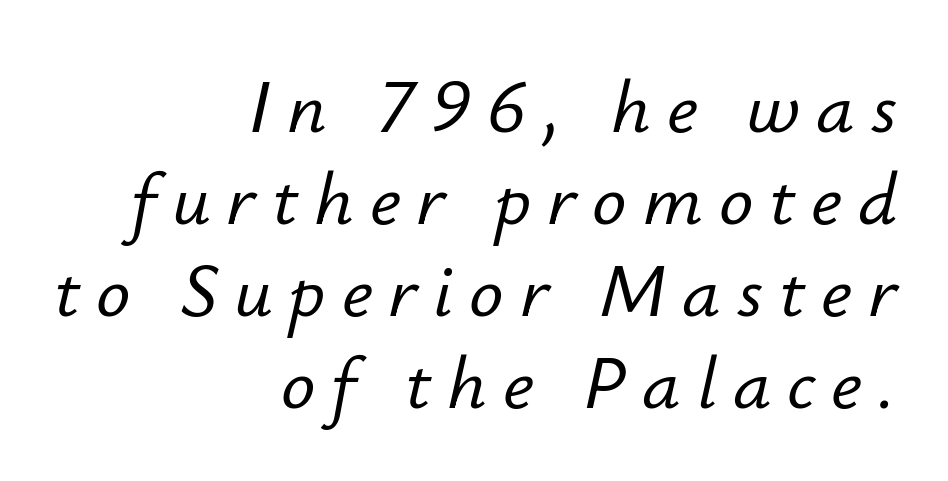
Q: Is the text italic (slanted)? A: Yes, it leans right by about 12 degrees.
Q: Is the text underlined? A: No.
Q: How is the paragraph aligned? A: Right-aligned.
Q: Is the spacing between letters normal or unusually wide? A: Unusually wide.
Q: Width (condensed, normal, or wide)? A: Normal.
Q: Stroke contrast? A: Low.
Q: x-height? A: Small.
Q: Monospaced? A: No.
